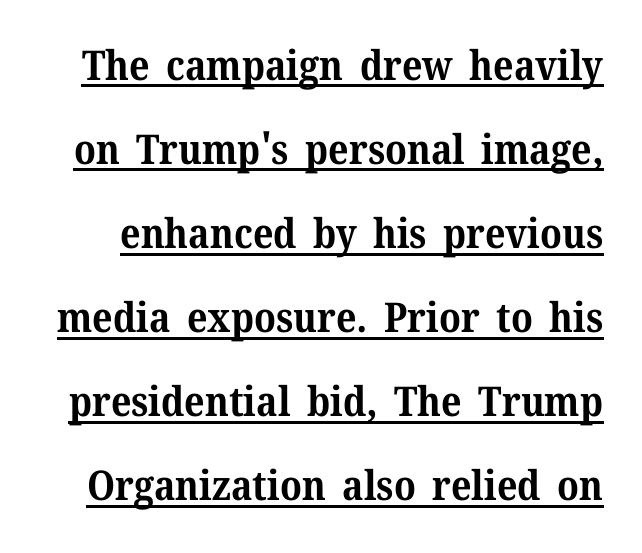
Q: Is the text bold? A: Yes.
Q: Is the text italic (slanted)? A: No, it is upright.
Q: Is the typeface a serif or a sans-serif typeface? A: Serif.
Q: Is the text underlined? A: Yes.
Q: Is the spacing between letters normal or unusually wide? A: Normal.
Q: Is the spacing between lines tight, normal or loose? A: Loose.
Q: Width (condensed, normal, or wide)? A: Normal.
Q: Stroke contrast? A: Medium.
Q: x-height? A: Medium.
Q: Monospaced? A: No.
